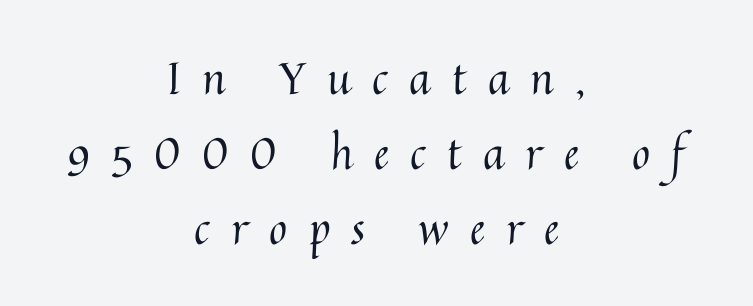
The image shows 44 px regular-weight type; set centered, line spacing 1.71x, unusually wide letter spacing (+0.48 em), not underlined; medium stroke contrast and a medium x-height.
